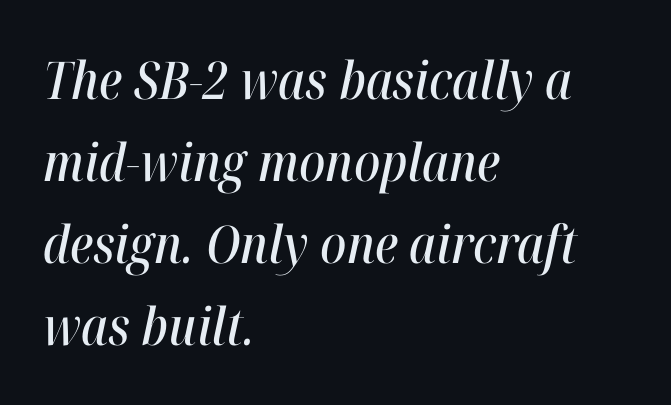
The space beneath each line is pristine and unruled. The type is set solid horizontally, with unmodified tracking. This rendering uses left alignment, leaving the right contour irregular. Slanted lettering throughout.
